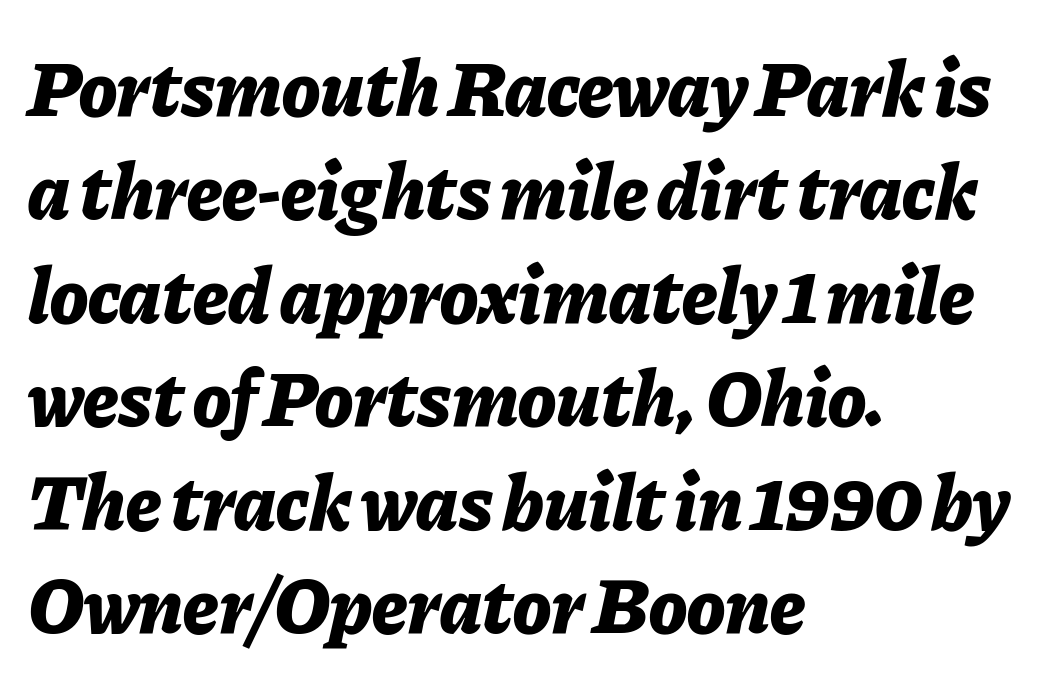
Q: Is the text bold? A: Yes.
Q: Is the text italic (slanted)? A: Yes, it leans right by about 11 degrees.
Q: Is the text underlined? A: No.
Q: How is the paragraph aligned? A: Left-aligned.
Q: Is the spacing between letters normal or unusually wide? A: Normal.
Q: Is the spacing between lines tight, normal or loose? A: Normal.
Q: Width (condensed, normal, or wide)? A: Normal.
Q: Stroke contrast? A: Low.
Q: x-height? A: Medium.
Q: Monospaced? A: No.
